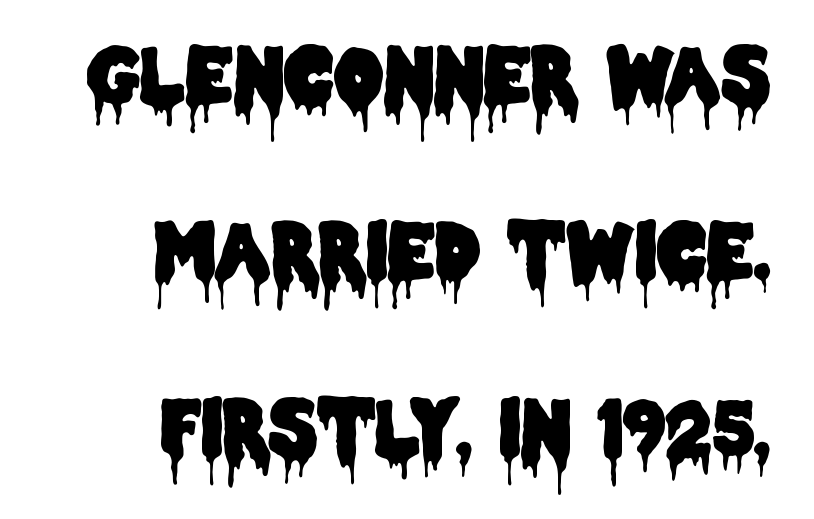
Q: Is the text italic (slanted)? A: No, it is upright.
Q: Is the typeface a serif or a sans-serif typeface? A: Sans-serif.
Q: Is the text underlined? A: No.
Q: How is the paragraph aligned? A: Right-aligned.
Q: Is the spacing between letters normal or unusually wide? A: Normal.
Q: Is the spacing between lines tight, normal or loose? A: Loose.
Q: Width (condensed, normal, or wide)? A: Condensed.
Q: Stroke contrast? A: Low.
Q: x-height? A: Large.
Q: Monospaced? A: No.
